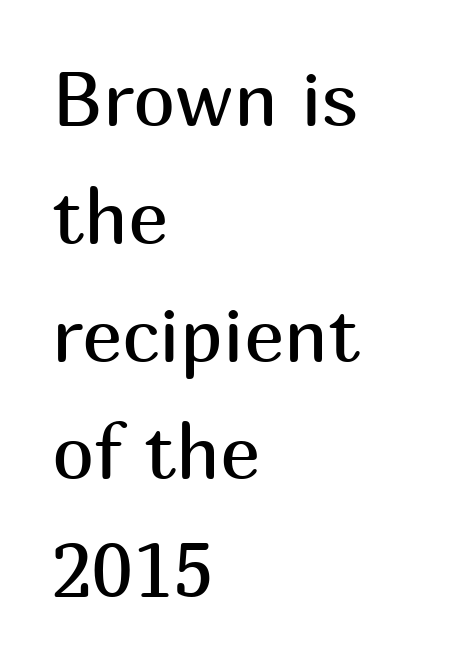
{"serif": "no", "italic": "no", "bold": "no", "weight": "regular", "width": "normal", "stroke_contrast": "medium", "x_height": "medium", "monospaced": "no", "underline": "no", "align": "left", "line_spacing": "normal", "line_spacing_ratio": 1.55, "letter_spacing": "normal", "letter_spacing_em": 0.0, "glyph_px": 76}
